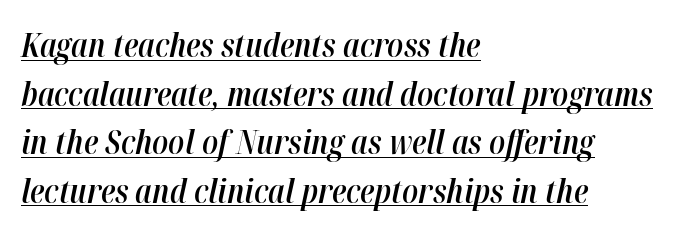
The image shows 33 px semibold, condensed type, italic (leaning right); set left-aligned, normal line spacing (1.47x), normal letter spacing, underlined; high stroke contrast and a medium x-height.
